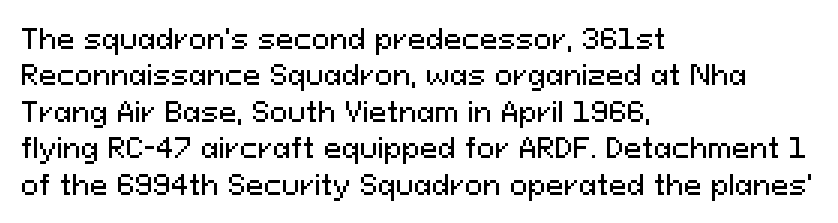
Q: Is the text italic (slanted)? A: No, it is upright.
Q: Is the text underlined? A: No.
Q: How is the paragraph aligned? A: Left-aligned.
Q: Is the spacing between letters normal or unusually wide? A: Normal.
Q: Is the spacing between lines tight, normal or loose? A: Normal.
